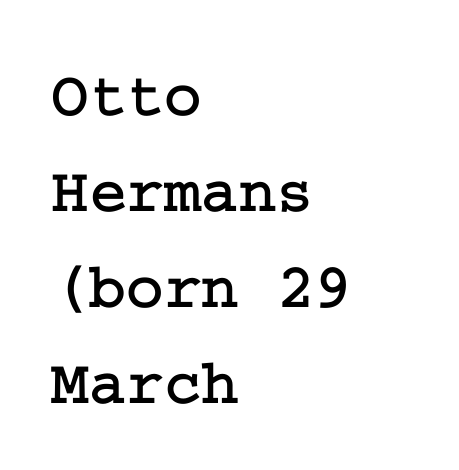
{"serif": "yes", "italic": "no", "width": "normal", "stroke_contrast": "low", "x_height": "medium", "underline": "no", "align": "left", "line_spacing": "normal", "line_spacing_ratio": 1.5, "letter_spacing": "normal", "letter_spacing_em": 0.0, "glyph_px": 64}
